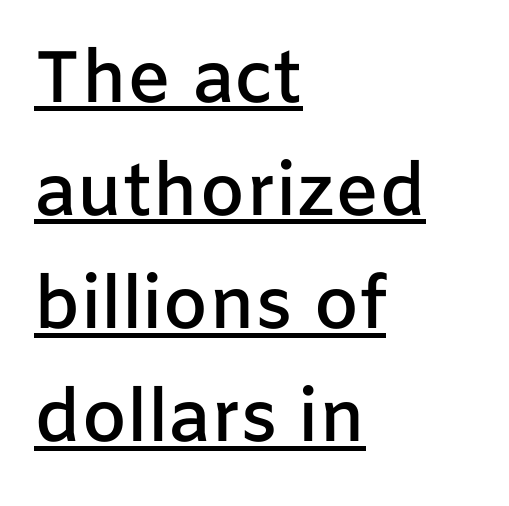
Q: Is the text bold? A: Semi-bold.
Q: Is the text italic (slanted)? A: No, it is upright.
Q: Is the typeface a serif or a sans-serif typeface? A: Sans-serif.
Q: Is the text underlined? A: Yes.
Q: How is the paragraph aligned? A: Left-aligned.
Q: Is the spacing between letters normal or unusually wide? A: Normal.
Q: Is the spacing between lines tight, normal or loose? A: Normal.
Q: Width (condensed, normal, or wide)? A: Normal.
Q: Stroke contrast? A: Low.
Q: x-height? A: Medium.
Q: Monospaced? A: No.
